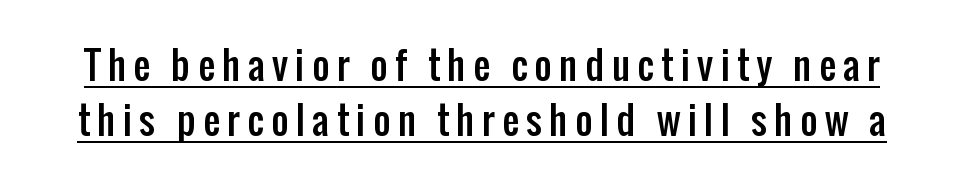
Q: Is the text italic (slanted)? A: No, it is upright.
Q: Is the typeface a serif or a sans-serif typeface? A: Sans-serif.
Q: Is the text underlined? A: Yes.
Q: Is the spacing between lines tight, normal or loose? A: Normal.
Q: Width (condensed, normal, or wide)? A: Condensed.
Q: Stroke contrast? A: Low.
Q: x-height? A: Medium.
Q: Monospaced? A: No.
